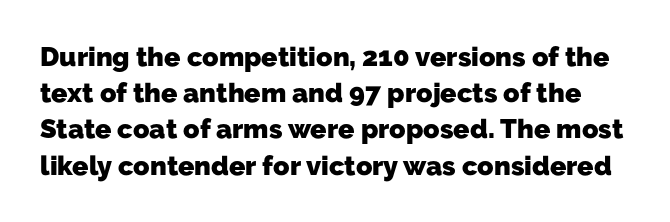
Check under the words: just untouched page. The passage shown stacks its lines at a standard gap. Chunky letters — that's bold for sure. Observe the ordinary spacing: letters are neighbours, not strangers.
